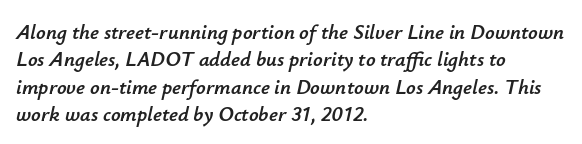
Q: Is the text italic (slanted)? A: Yes, it leans right by about 12 degrees.
Q: Is the text underlined? A: No.
Q: How is the paragraph aligned? A: Left-aligned.
Q: Is the spacing between letters normal or unusually wide? A: Normal.
Q: Is the spacing between lines tight, normal or loose? A: Normal.
